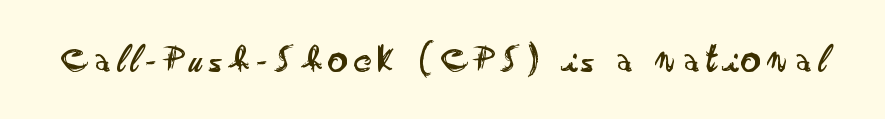
The image shows 39 px regular-weight, wide sans-serif type, upright; set not underlined; low stroke contrast and a small x-height.
